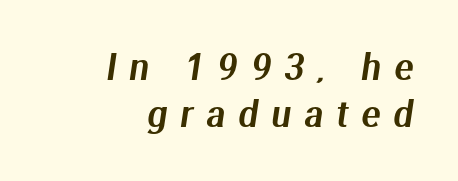
The image shows 35 px sans-serif type; set right-aligned, normal line spacing (1.33x), unusually wide letter spacing (+0.38 em), not underlined; medium stroke contrast and a medium x-height.
